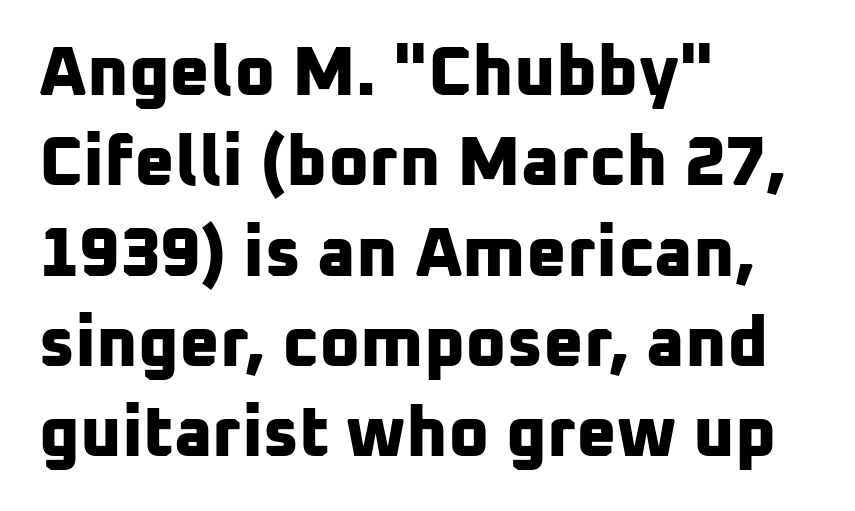
Q: Is the text bold? A: Yes.
Q: Is the typeface a serif or a sans-serif typeface? A: Sans-serif.
Q: Is the text underlined? A: No.
Q: How is the paragraph aligned? A: Left-aligned.
Q: Is the spacing between letters normal or unusually wide? A: Normal.
Q: Is the spacing between lines tight, normal or loose? A: Normal.
Q: Width (condensed, normal, or wide)? A: Normal.
Q: Stroke contrast? A: Low.
Q: x-height? A: Medium.
Q: Monospaced? A: No.
